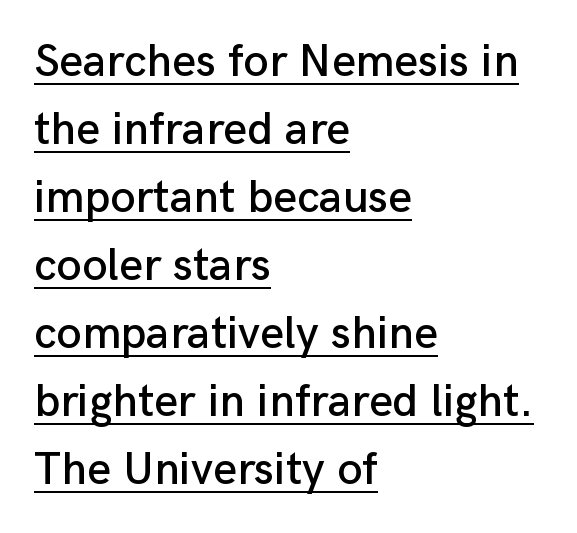
{"serif": "no", "italic": "no", "width": "normal", "stroke_contrast": "low", "x_height": "medium", "monospaced": "no", "underline": "yes", "align": "left", "line_spacing": "normal", "line_spacing_ratio": 1.48, "letter_spacing": "normal", "letter_spacing_em": 0.0, "glyph_px": 46}
